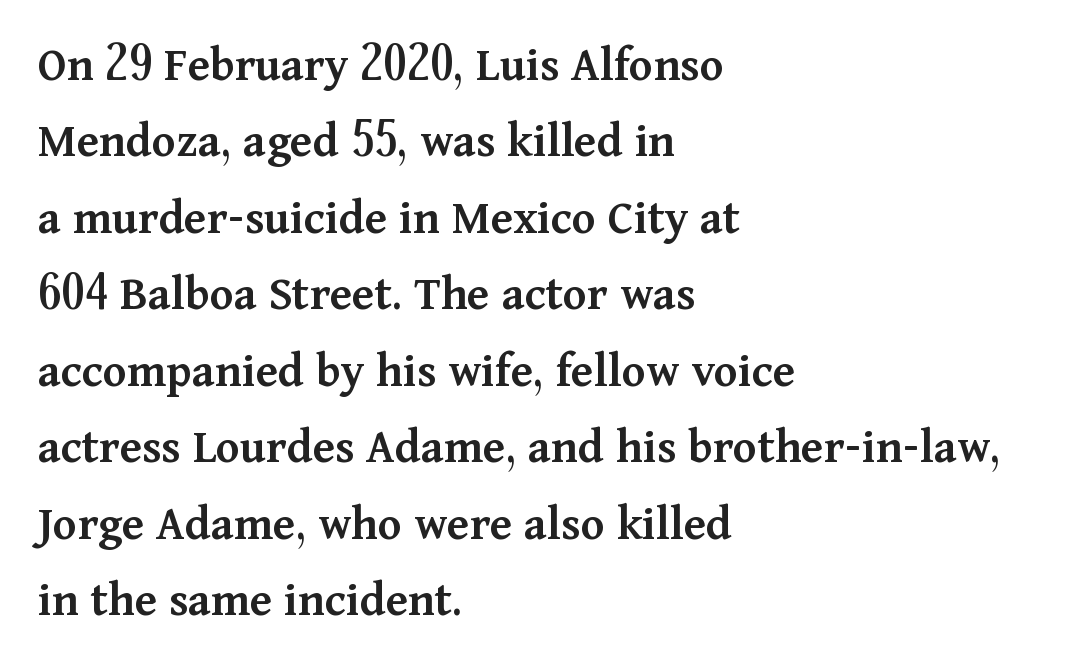
{"serif": "yes", "italic": "no", "bold": "semi", "weight": "semibold", "width": "normal", "stroke_contrast": "medium", "x_height": "medium", "monospaced": "no", "underline": "no", "align": "left", "line_spacing": "normal", "line_spacing_ratio": 1.53, "letter_spacing": "normal", "letter_spacing_em": 0.0, "glyph_px": 50}
